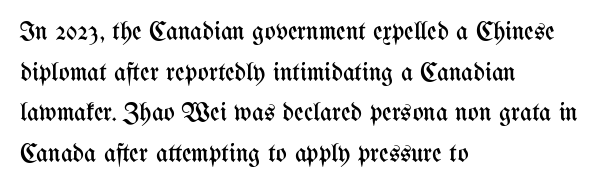
The image shows 26 px text type, upright; set left-aligned, normal line spacing (1.56x), normal letter spacing, not underlined.
